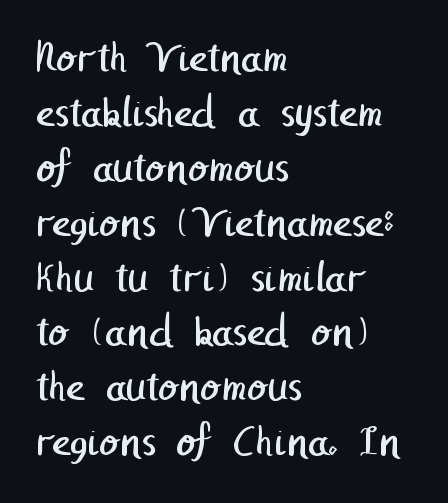
Visually the block forms a straight wall on the left and a jagged coastline on the right. The typeface has the unassuming heft of standard copy or less. Here the glyphs are tracked normally, forming tight word shapes. Quick note: underline off.
